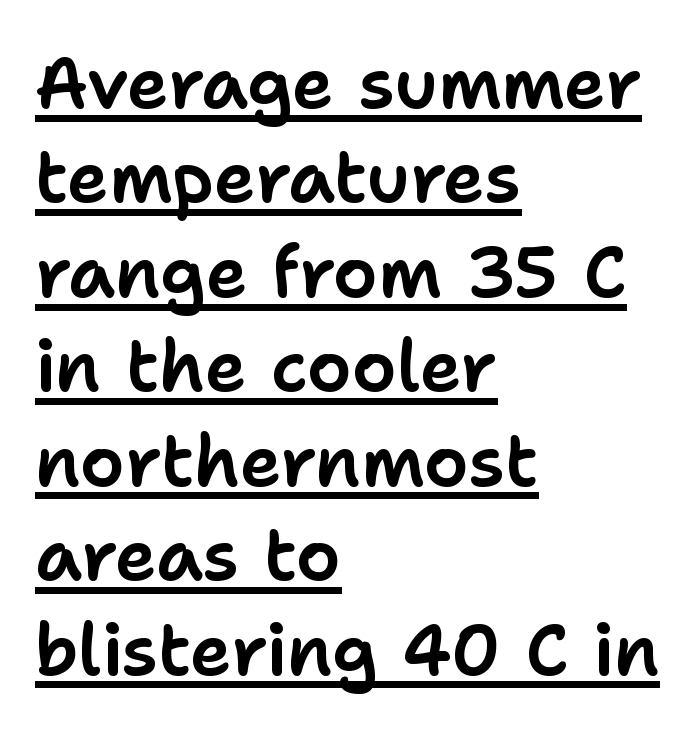
Horizontal alignment here is leftward, the default for most running prose. Font category for this specimen: sans-serif. Line spacing here is normal. The axis of the letterforms is exactly vertical. Letter spacing: default. Underlining? Definitely there.
